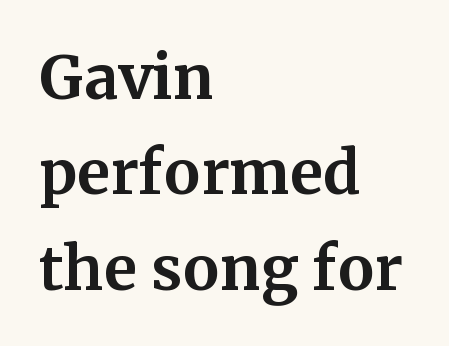
Q: Is the text bold? A: Yes.
Q: Is the text italic (slanted)? A: No, it is upright.
Q: Is the typeface a serif or a sans-serif typeface? A: Serif.
Q: Is the text underlined? A: No.
Q: How is the paragraph aligned? A: Left-aligned.
Q: Is the spacing between letters normal or unusually wide? A: Normal.
Q: Is the spacing between lines tight, normal or loose? A: Normal.
Q: Width (condensed, normal, or wide)? A: Normal.
Q: Stroke contrast? A: Medium.
Q: x-height? A: Medium.
Q: Monospaced? A: No.
